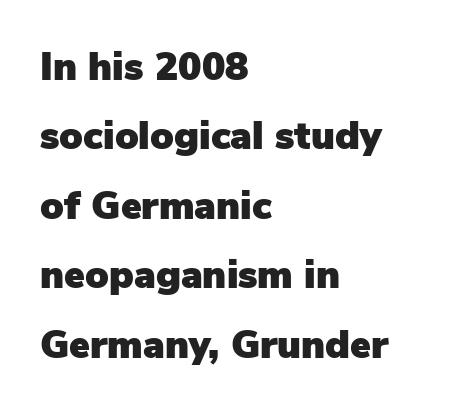
The image shows 39 px sans-serif type, upright; set left-aligned, line spacing 1.78x, normal letter spacing, not underlined; low stroke contrast and a medium x-height.
